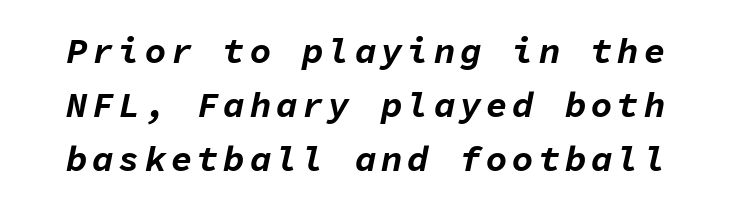
{"italic": "yes", "lean": "right", "slant_degrees": 11, "bold": "yes", "weight": "bold", "width": "normal", "stroke_contrast": "low", "x_height": "medium", "monospaced": "yes", "underline": "no", "line_spacing": "normal", "line_spacing_ratio": 1.5, "glyph_px": 36}
